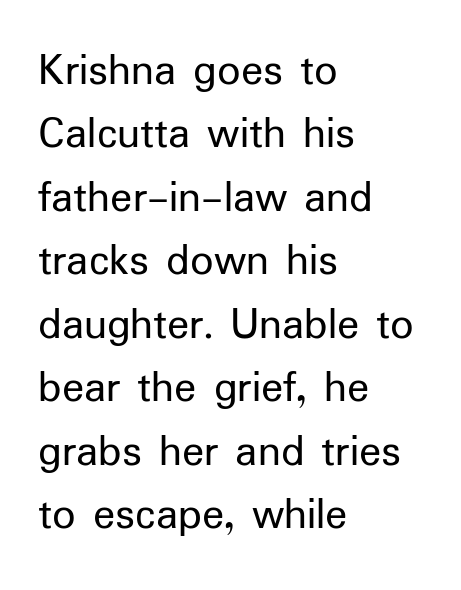
Each letter's strokes conclude bluntly, with no projecting serifs. Weight: regular or lighter. The foot of each line stays bare and open. Spacing verdict: proportional, widths tailored to each character. The lines in this sample share a left origin and differ only in where they stop.
